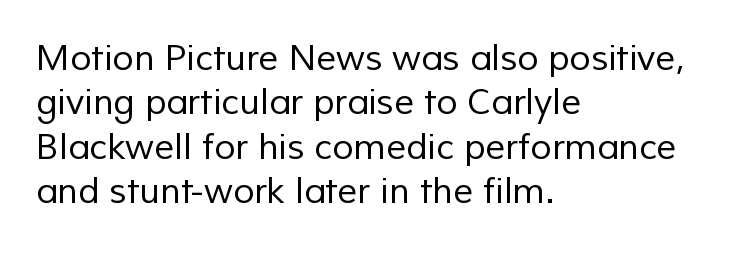
One glance says typical: line gaps are just what's usual. Horizontal alignment here is leftward, the default for most running prose. The space directly below the letters is spotless. Observe the ordinary spacing: letters are neighbours, not strangers. Compared with a typical body face, this is equally light or lighter still.
